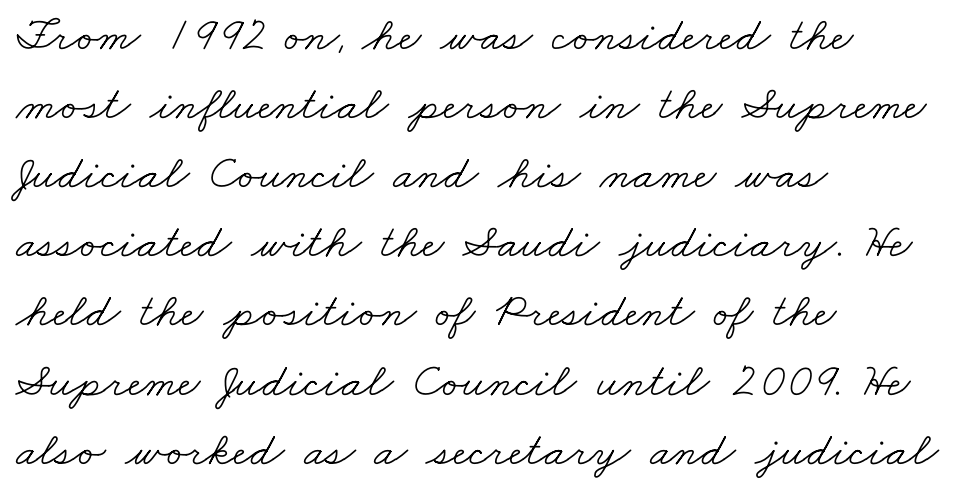
{"serif": "yes", "bold": "no", "weight": "light", "width": "wide", "stroke_contrast": "low", "x_height": "small", "monospaced": "no", "underline": "no", "align": "left", "line_spacing": "normal", "line_spacing_ratio": 1.44, "letter_spacing": "normal", "letter_spacing_em": 0.0, "glyph_px": 48}
